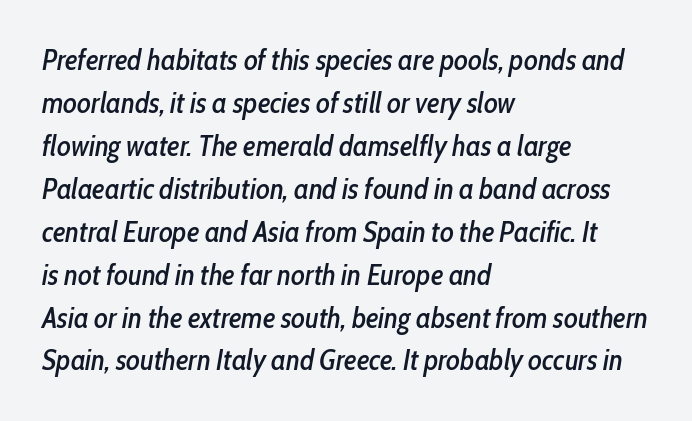
Regarding leading, the lines here are spaced in the standard way. Bare-footed words on every line. This sample is left-justified, so line endings fall wherever the words run out. The letterforms sit shoulder to shoulder at normal distance.
